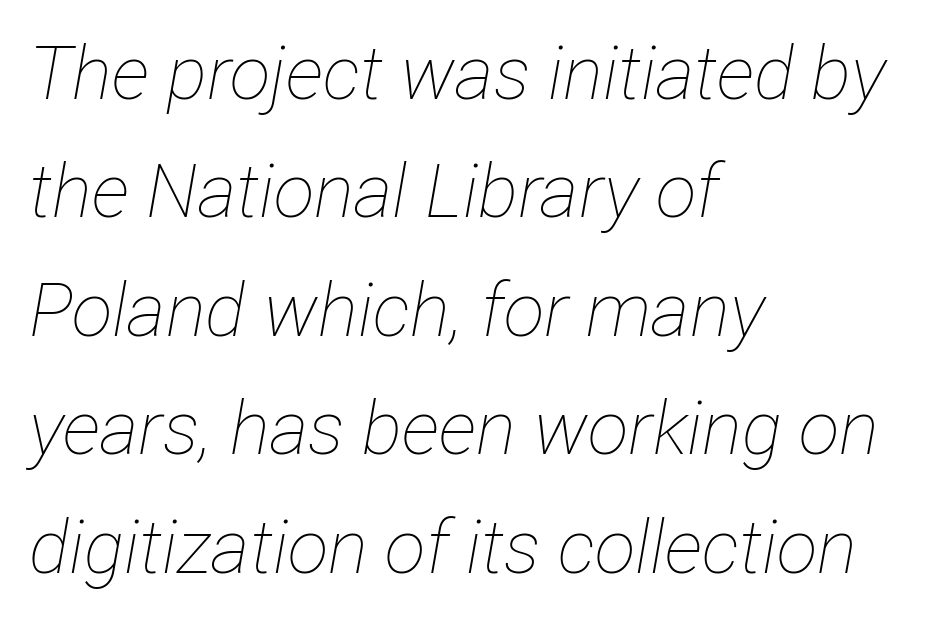
Q: Is the text bold? A: No.
Q: Is the text italic (slanted)? A: Yes, it leans right by about 12 degrees.
Q: Is the text underlined? A: No.
Q: How is the paragraph aligned? A: Left-aligned.
Q: Is the spacing between letters normal or unusually wide? A: Normal.
Q: Is the spacing between lines tight, normal or loose? A: Normal.
Q: Width (condensed, normal, or wide)? A: Condensed.
Q: Stroke contrast? A: Low.
Q: x-height? A: Medium.
Q: Monospaced? A: No.
